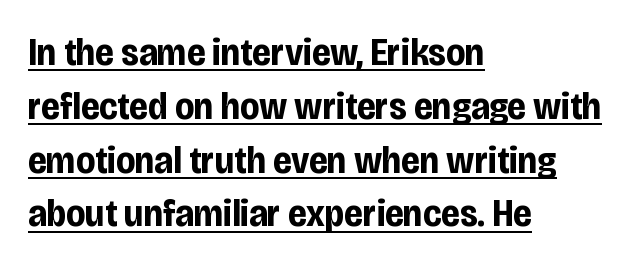
Nope, no serifs anywhere on these letters. Caption: standard tracking, unaltered. Posture: straight, roman, zero tilt. The block of text has a typical density, with ordinary space between rows. This rendering features underlined lettering.
